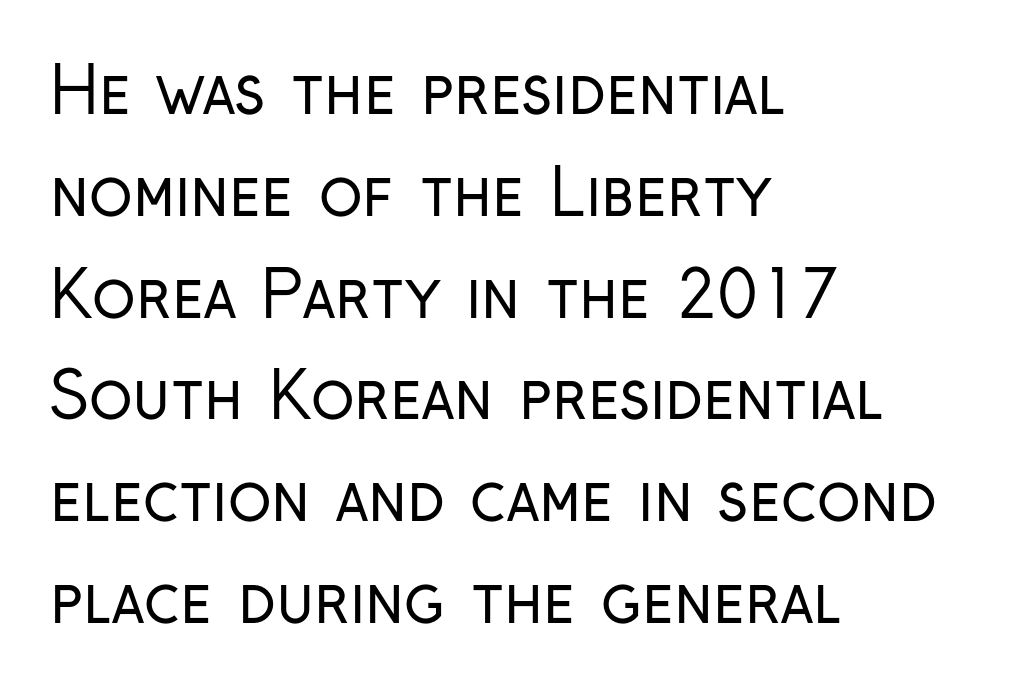
Q: Is the text bold? A: No.
Q: Is the text italic (slanted)? A: No, it is upright.
Q: Is the typeface a serif or a sans-serif typeface? A: Sans-serif.
Q: Is the text underlined? A: No.
Q: How is the paragraph aligned? A: Left-aligned.
Q: Is the spacing between letters normal or unusually wide? A: Normal.
Q: Is the spacing between lines tight, normal or loose? A: Normal.
Q: Width (condensed, normal, or wide)? A: Condensed.
Q: Stroke contrast? A: Low.
Q: x-height? A: Medium.
Q: Monospaced? A: No.
